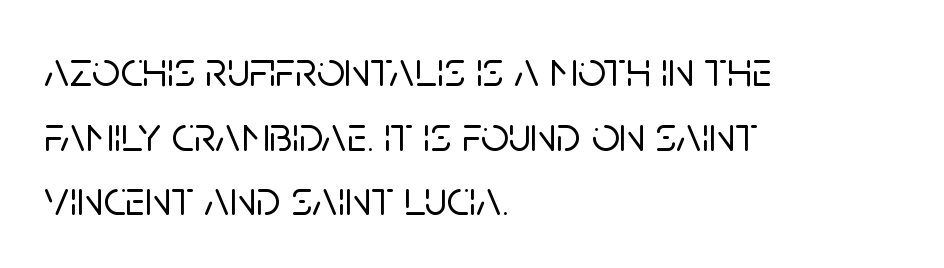
{"serif": "no", "italic": "no", "width": "normal", "stroke_contrast": "low", "x_height": "large", "monospaced": "no", "underline": "no", "align": "left", "line_spacing": "normal", "line_spacing_ratio": 1.32, "letter_spacing": "normal", "letter_spacing_em": 0.0, "glyph_px": 49}
